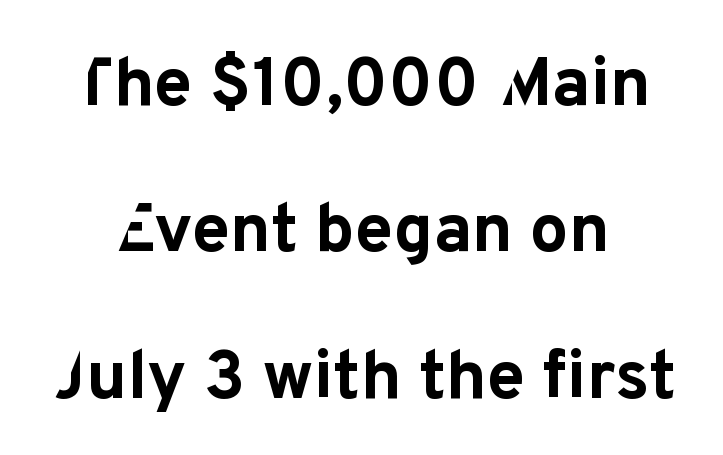
Q: Is the text bold? A: Yes.
Q: Is the text italic (slanted)? A: No, it is upright.
Q: Is the typeface a serif or a sans-serif typeface? A: Sans-serif.
Q: Is the text underlined? A: No.
Q: How is the paragraph aligned? A: Centered.
Q: Is the spacing between letters normal or unusually wide? A: Normal.
Q: Is the spacing between lines tight, normal or loose? A: Loose.
Q: Width (condensed, normal, or wide)? A: Normal.
Q: Stroke contrast? A: Low.
Q: x-height? A: Medium.
Q: Monospaced? A: No.
